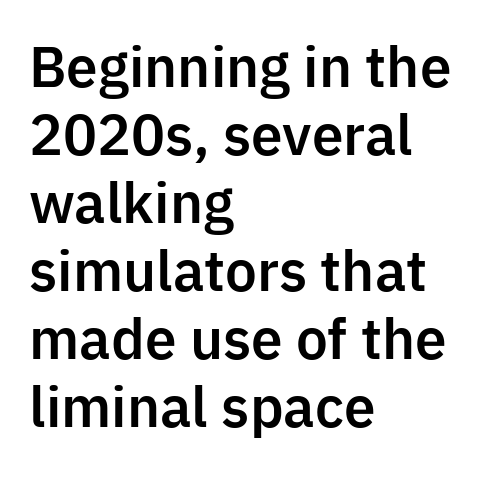
The image shows 54 px sans-serif type, upright; set left-aligned, normal line spacing (1.26x), normal letter spacing, not underlined; low stroke contrast and a medium x-height.
